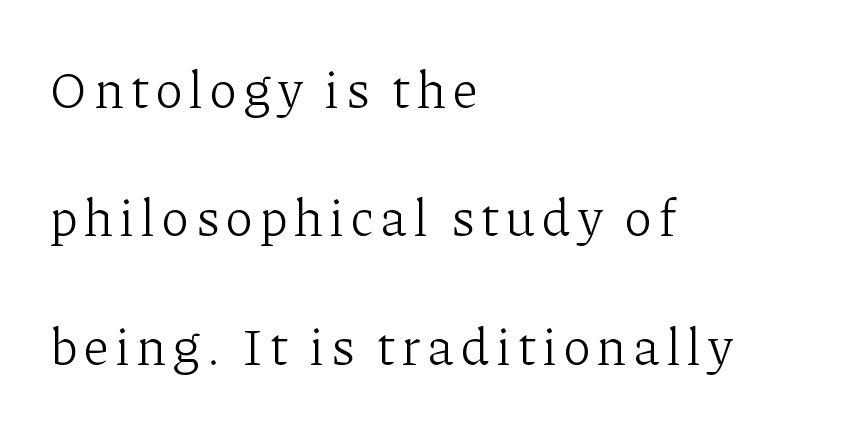
{"serif": "yes", "italic": "no", "bold": "no", "weight": "light", "width": "normal", "stroke_contrast": "low", "x_height": "medium", "monospaced": "no", "underline": "no", "align": "left", "line_spacing": "loose", "line_spacing_ratio": 2.47, "glyph_px": 52}
